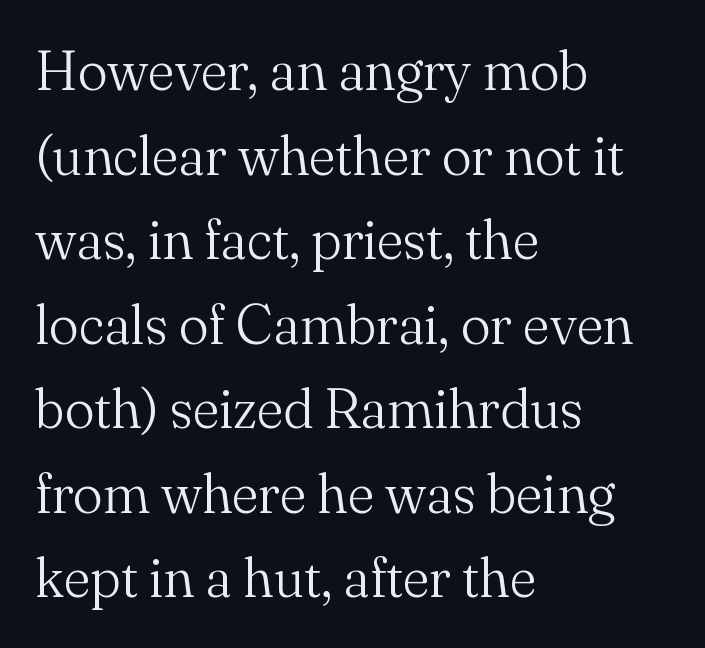
Q: Is the text bold? A: No.
Q: Is the text italic (slanted)? A: No, it is upright.
Q: Is the typeface a serif or a sans-serif typeface? A: Serif.
Q: Is the text underlined? A: No.
Q: How is the paragraph aligned? A: Left-aligned.
Q: Is the spacing between letters normal or unusually wide? A: Normal.
Q: Is the spacing between lines tight, normal or loose? A: Normal.
Q: Width (condensed, normal, or wide)? A: Normal.
Q: Stroke contrast? A: Medium.
Q: x-height? A: Small.
Q: Monospaced? A: No.
